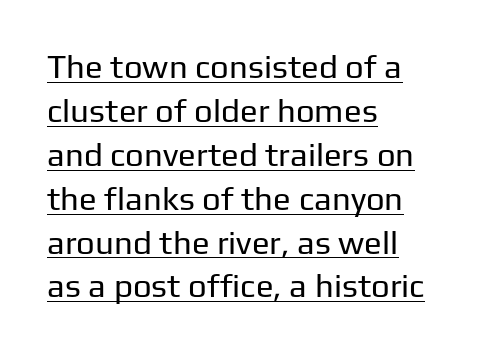
Q: Is the text bold? A: No.
Q: Is the text italic (slanted)? A: No, it is upright.
Q: Is the typeface a serif or a sans-serif typeface? A: Sans-serif.
Q: Is the text underlined? A: Yes.
Q: How is the paragraph aligned? A: Left-aligned.
Q: Is the spacing between letters normal or unusually wide? A: Normal.
Q: Is the spacing between lines tight, normal or loose? A: Normal.
Q: Width (condensed, normal, or wide)? A: Normal.
Q: Stroke contrast? A: Low.
Q: x-height? A: Medium.
Q: Monospaced? A: No.
